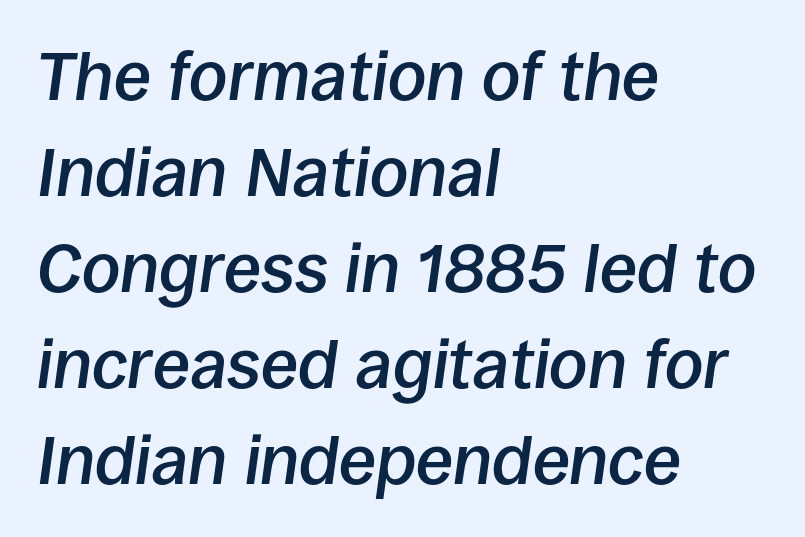
{"italic": "yes", "lean": "right", "slant_degrees": 8, "bold": "semi", "weight": "semibold", "width": "normal", "stroke_contrast": "low", "x_height": "large", "monospaced": "no", "underline": "no", "align": "left", "line_spacing": "normal", "line_spacing_ratio": 1.41, "letter_spacing": "normal", "letter_spacing_em": 0.0, "glyph_px": 68}
